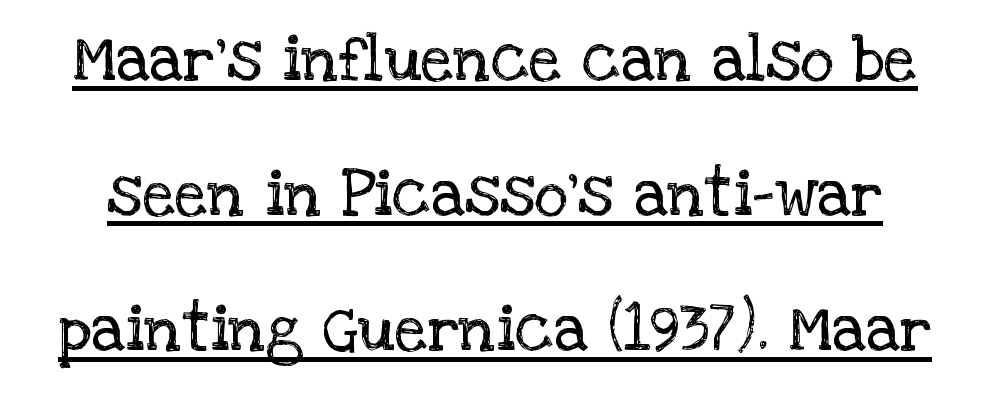
The characters are drawn with everyday or finer stroke widths. No extra tracking has been applied to these lines. The words here are underlined. The space between consecutive lines is lavish. Yep, those are serifs on the letters.
